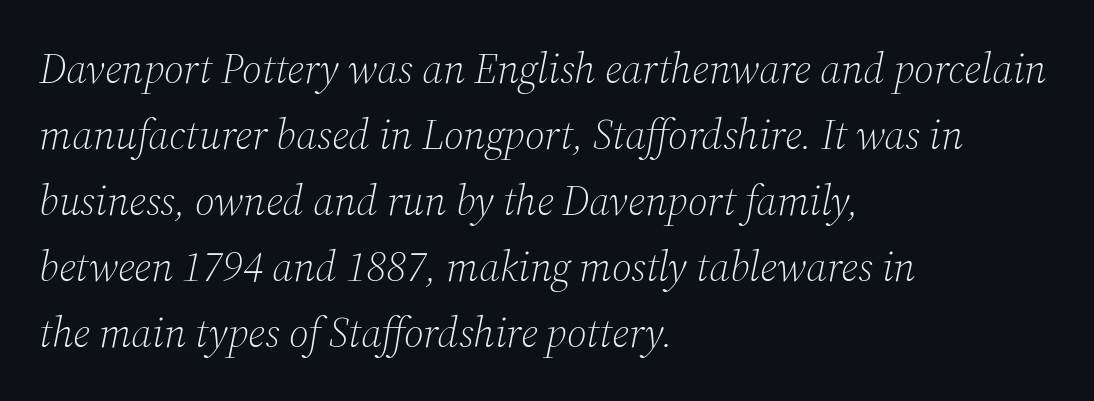
Q: Is the text bold? A: No.
Q: Is the text italic (slanted)? A: Yes, it leans right by about 12 degrees.
Q: Is the typeface a serif or a sans-serif typeface? A: Serif.
Q: Is the text underlined? A: No.
Q: How is the paragraph aligned? A: Left-aligned.
Q: Is the spacing between letters normal or unusually wide? A: Normal.
Q: Is the spacing between lines tight, normal or loose? A: Normal.
Q: Width (condensed, normal, or wide)? A: Normal.
Q: Stroke contrast? A: Medium.
Q: x-height? A: Medium.
Q: Monospaced? A: No.
